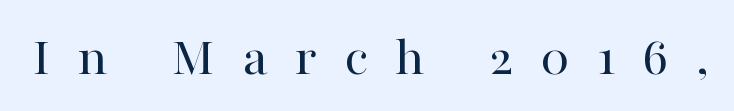
Q: Is the text bold? A: No.
Q: Is the text italic (slanted)? A: No, it is upright.
Q: Is the typeface a serif or a sans-serif typeface? A: Serif.
Q: Is the text underlined? A: No.
Q: Is the spacing between letters normal or unusually wide? A: Unusually wide.
Q: Width (condensed, normal, or wide)? A: Normal.
Q: Stroke contrast? A: High.
Q: x-height? A: Medium.
Q: Monospaced? A: No.
